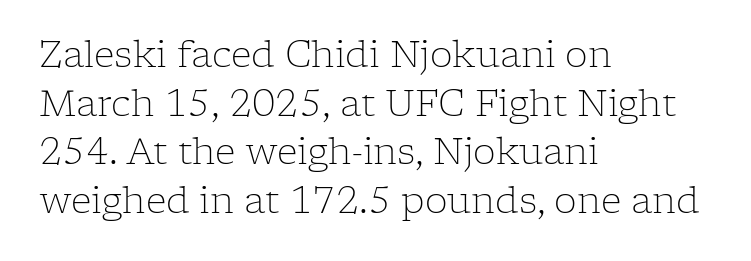
Is this a sans? No — the strokes have serifs. Posture: vertical. Clear beneath every line of the passage. Is the type heavy? It reads as light-to-regular instead. Horizontally, the lines are justified to the leading edge only. Quick note: interline space is typical.
